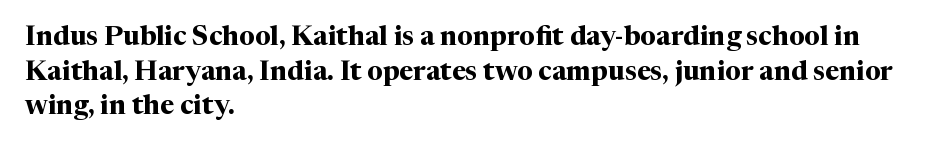
Compared with typical body copy, the letter spacing here is the same. The setting favours the left margin, as ordinary paragraphs usually do. Heft: maximum for text — a bold. Beneath every word, the page is bare. Successive baselines arrive at the customary interval. These lines were composed using upright roman letters.
